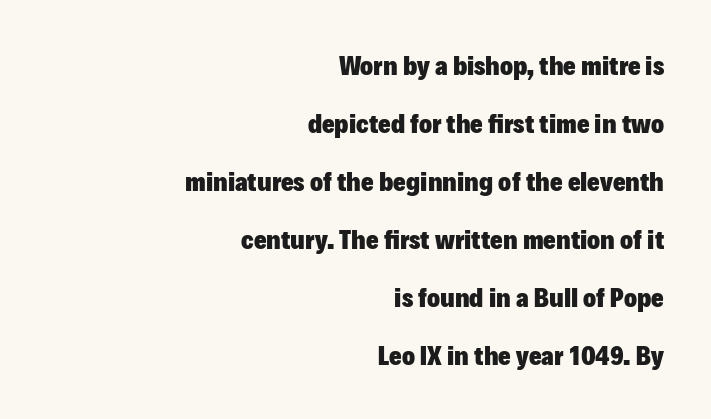
Q: Is the text bold? A: Yes.
Q: Is the text italic (slanted)? A: No, it is upright.
Q: Is the text underlined? A: No.
Q: How is the paragraph aligned? A: Right-aligned.
Q: Is the spacing between letters normal or unusually wide? A: Normal.
Q: Is the spacing between lines tight, normal or loose? A: Loose.
